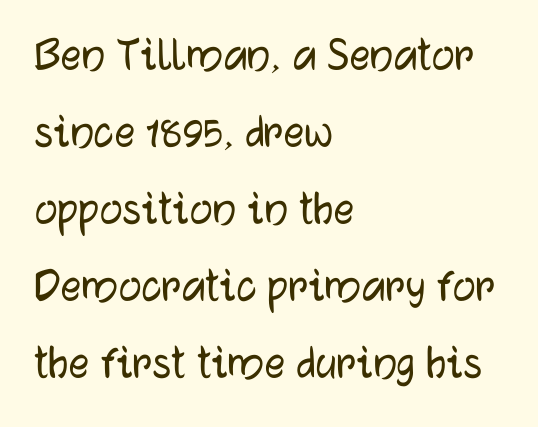
The typography opts for an upright posture over an oblique one. The rag falls on the right side of this text block. The face used here is a sans, in the tradition of grotesques and geometrics. Type without underlining. Inter-character spacing is left at the font's built-in metrics.
